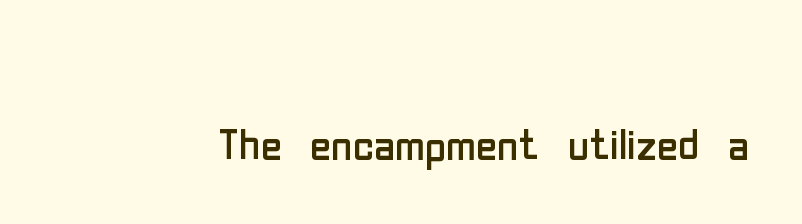
Q: Is the text bold? A: No.
Q: Is the text italic (slanted)? A: No, it is upright.
Q: Is the typeface a serif or a sans-serif typeface? A: Sans-serif.
Q: Is the text underlined? A: No.
Q: Is the spacing between letters normal or unusually wide? A: Normal.
Q: Width (condensed, normal, or wide)? A: Condensed.
Q: Stroke contrast? A: Low.
Q: x-height? A: Medium.
Q: Monospaced? A: No.
